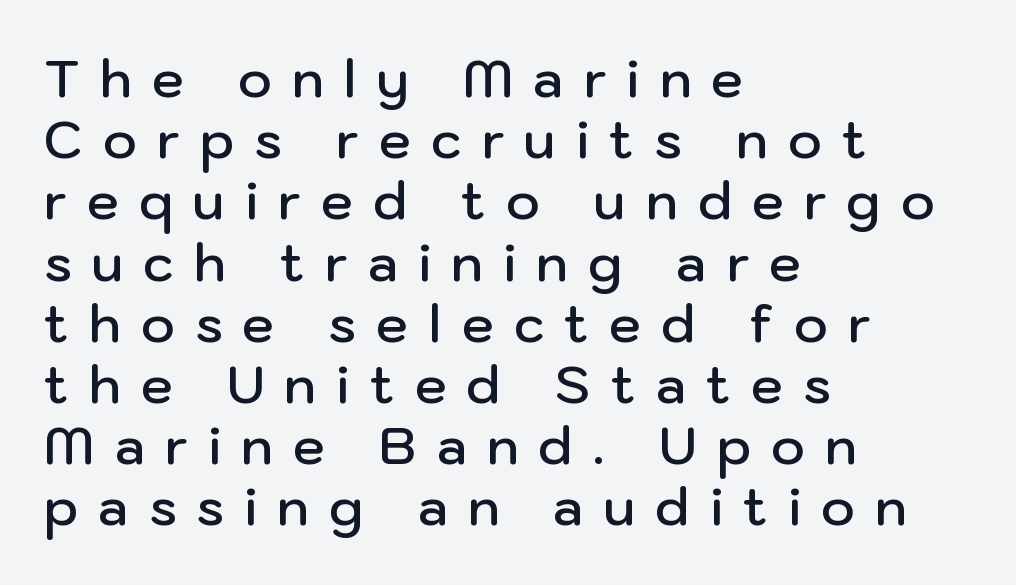
{"serif": "no", "italic": "no", "bold": "semi", "weight": "semibold", "width": "normal", "stroke_contrast": "low", "x_height": "medium", "monospaced": "no", "underline": "no", "align": "left", "line_spacing_ratio": 1.2, "letter_spacing": "wide", "letter_spacing_em": 0.4, "glyph_px": 51}
